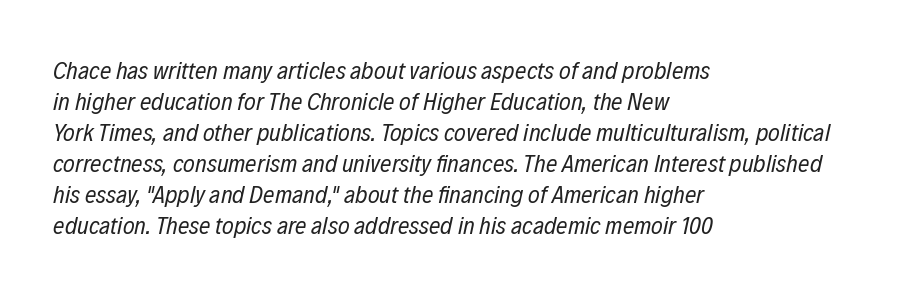
The image shows 25 px text type, italic (leaning right); set left-aligned, line spacing 1.24x, normal letter spacing, not underlined.
